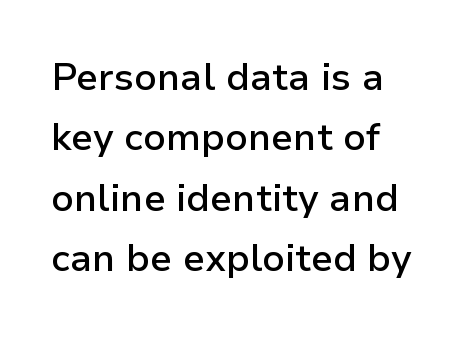
The rendering uses a moderate line-height, typical for paragraphs. Regarding serifs, this sample does without them. Caption: semibold face, moderately heavy strokes. Is this a fixed-width face? No — the glyphs have proportional, varying widths.
